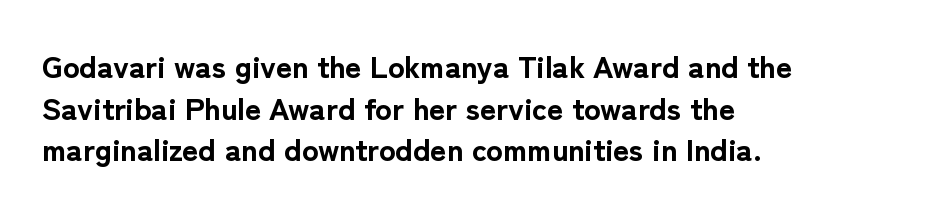
Q: Is the text bold? A: Yes.
Q: Is the text italic (slanted)? A: No, it is upright.
Q: Is the typeface a serif or a sans-serif typeface? A: Sans-serif.
Q: Is the text underlined? A: No.
Q: How is the paragraph aligned? A: Left-aligned.
Q: Is the spacing between letters normal or unusually wide? A: Normal.
Q: Is the spacing between lines tight, normal or loose? A: Normal.
Q: Width (condensed, normal, or wide)? A: Normal.
Q: Stroke contrast? A: Low.
Q: x-height? A: Medium.
Q: Monospaced? A: No.
